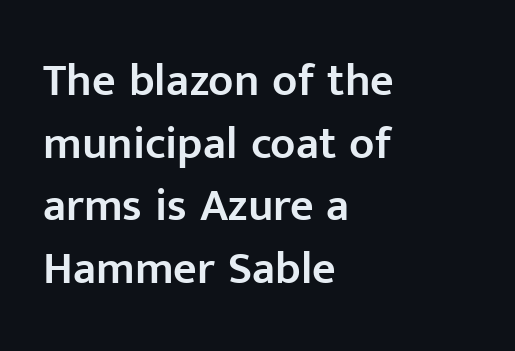
{"serif": "no", "italic": "no", "bold": "semi", "weight": "semibold", "width": "normal", "stroke_contrast": "low", "x_height": "medium", "monospaced": "no", "underline": "no", "align": "left", "line_spacing": "normal", "line_spacing_ratio": 1.36, "letter_spacing": "normal", "letter_spacing_em": 0.0, "glyph_px": 46}
